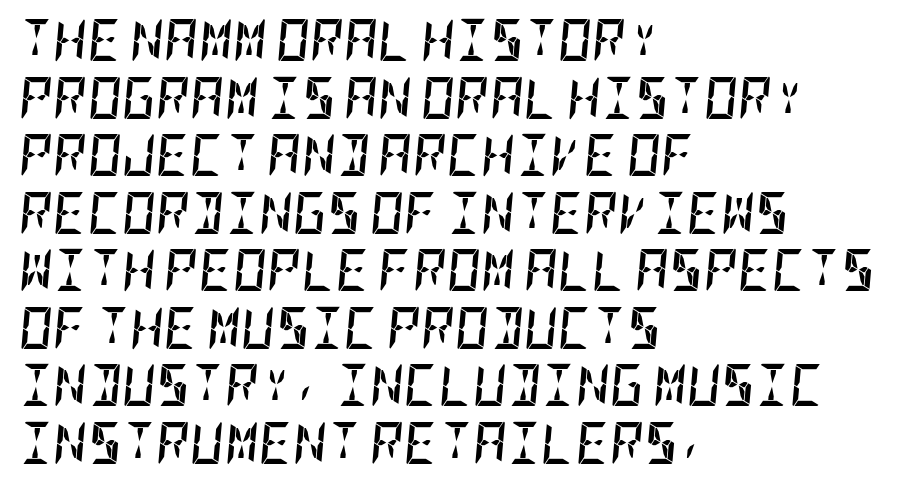
Honestly, the letter spacing is just normal — you wouldn't notice it. Pretty heavy lettering here — definitely bold. This sample is left-justified, so line endings fall wherever the words run out. Descenders are the only things crossing below the line. The passage shown stacks its lines at a standard gap. Slant detected: the letters are inclined.
